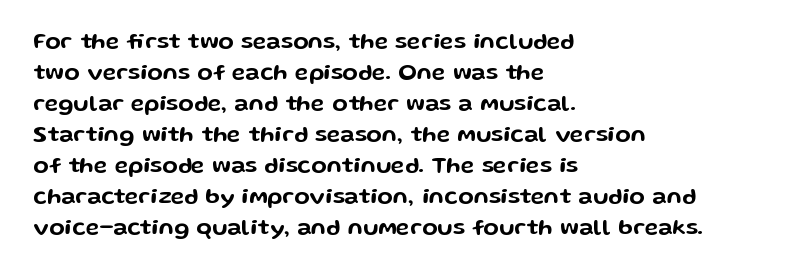
Q: Is the text italic (slanted)? A: No, it is upright.
Q: Is the text underlined? A: No.
Q: How is the paragraph aligned? A: Left-aligned.
Q: Is the spacing between letters normal or unusually wide? A: Normal.
Q: Is the spacing between lines tight, normal or loose? A: Normal.
